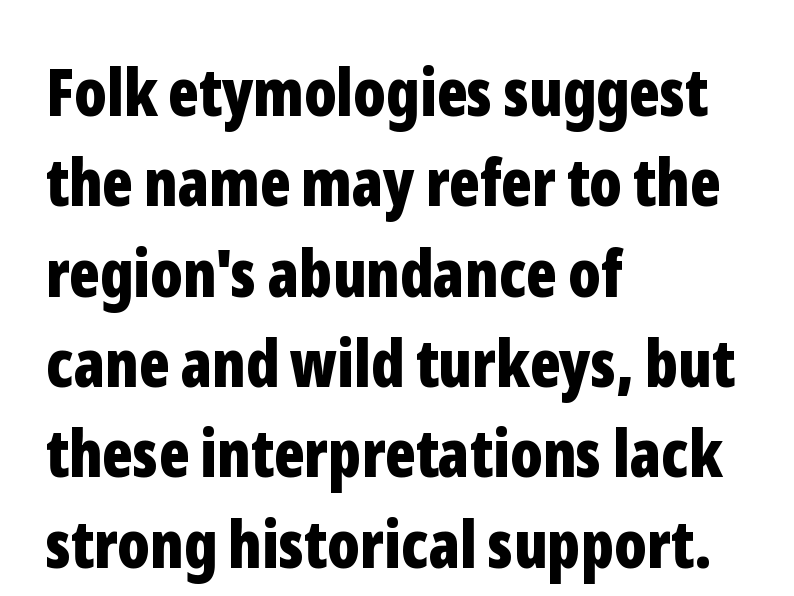
Italic: no, the glyphs are upright roman. The rendering anchors every line to the left-hand side. No feet cap the strokes, marking this as sans-serif type. One glance says typical: line gaps are just what's usual. You'd pick this weight for a headline — it's a proper bold. The tracking reads as untouched default to a designer's eye.
